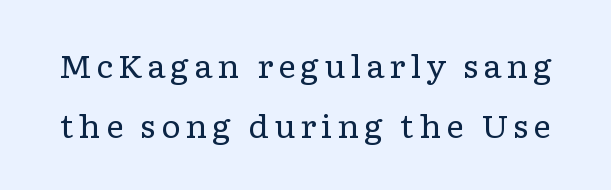
Q: Is the text bold? A: No.
Q: Is the text italic (slanted)? A: No, it is upright.
Q: Is the typeface a serif or a sans-serif typeface? A: Serif.
Q: Is the text underlined? A: No.
Q: Is the spacing between lines tight, normal or loose? A: Loose.
Q: Width (condensed, normal, or wide)? A: Wide.
Q: Stroke contrast? A: Low.
Q: x-height? A: Medium.
Q: Monospaced? A: No.
